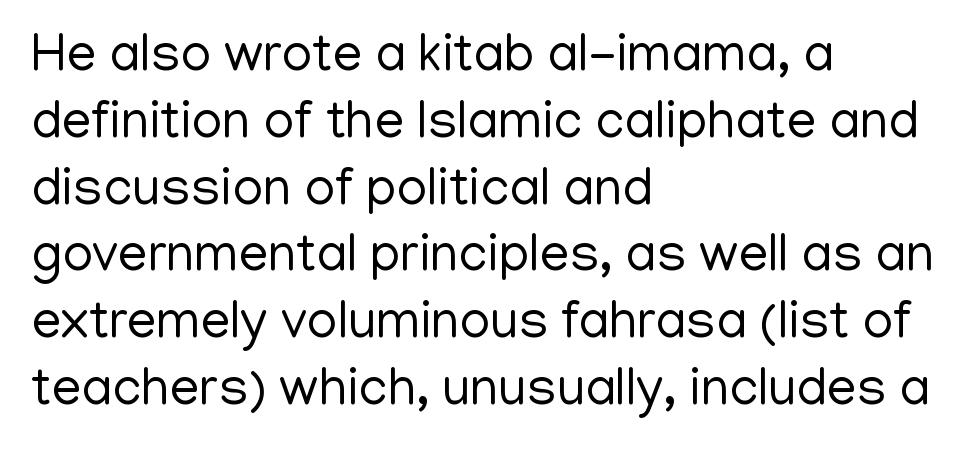
The image shows 53 px regular-weight sans-serif type, upright; set left-aligned, normal line spacing (1.26x), normal letter spacing, not underlined; low stroke contrast and a medium x-height.
